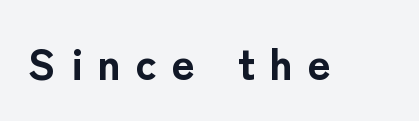
Heavy, bold letterforms. The text was rendered using a sans face with plain stroke endings. This sample has the flowing, uneven cadence of proportional lettering. Decoration check: the copy has no underline. Honestly, the letter spacing is so wide it's the main thing you notice. Does the lettering tilt? It doesn't — this is upright.
